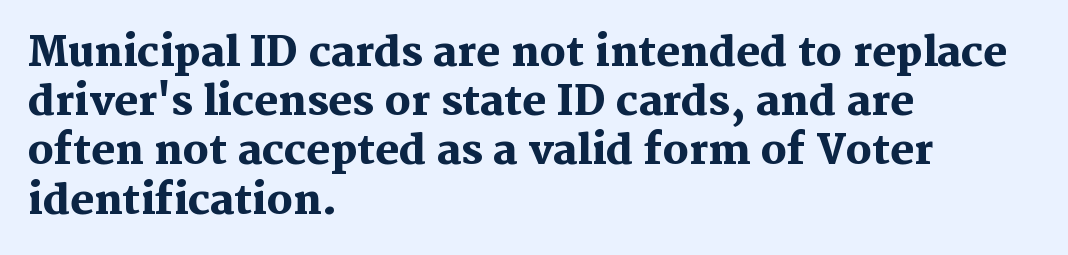
Q: Is the text bold? A: Yes.
Q: Is the text italic (slanted)? A: No, it is upright.
Q: Is the typeface a serif or a sans-serif typeface? A: Serif.
Q: Is the text underlined? A: No.
Q: How is the paragraph aligned? A: Left-aligned.
Q: Is the spacing between letters normal or unusually wide? A: Normal.
Q: Width (condensed, normal, or wide)? A: Normal.
Q: Stroke contrast? A: Medium.
Q: x-height? A: Medium.
Q: Monospaced? A: No.
